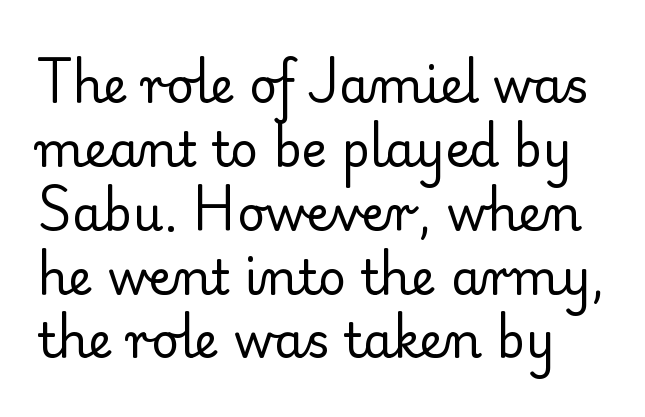
Ordinary non-slanted type is in use. The line texture is even and compact thanks to regular tracking. The gap between lines stays unmarked. This reads as an unemphasized weight, regular at the heaviest. In terms of leading, this rendering sits right in the middle. Here the designer chose a conventional face with non-uniform glyph widths.
